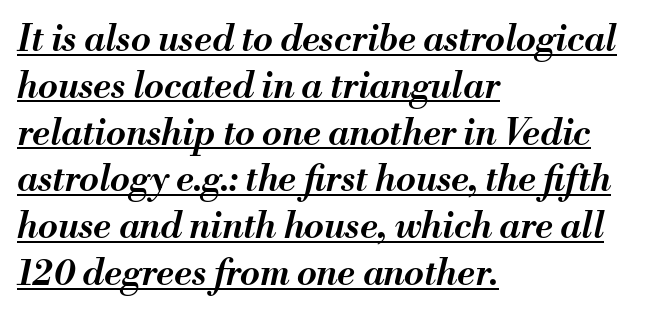
The image shows 36 px semibold type, italic (leaning right); set left-aligned, normal line spacing (1.3x), normal letter spacing, underlined; medium stroke contrast and a small x-height.
